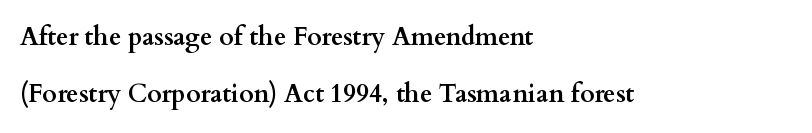
It's the straight-up-and-down kind of type. Widely set lines give the paragraph a tall, airy silhouette. Typeset ragged right — the left edge is the straight one. The baseline area is clear. Observe the ordinary spacing: letters are neighbours, not strangers.
